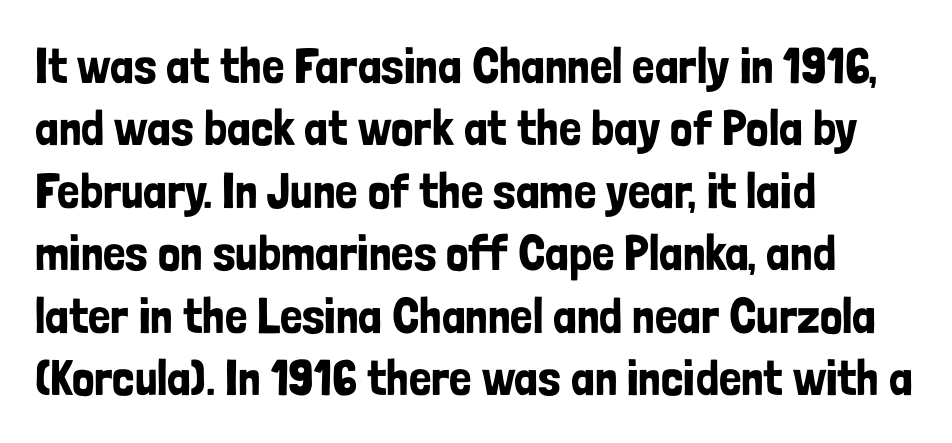
{"serif": "no", "italic": "no", "width": "condensed", "stroke_contrast": "low", "x_height": "medium", "monospaced": "no", "underline": "no", "align": "left", "line_spacing": "normal", "line_spacing_ratio": 1.25, "letter_spacing": "normal", "letter_spacing_em": 0.0, "glyph_px": 50}
